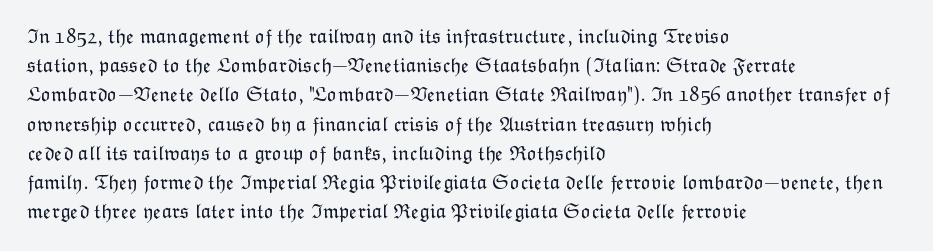
Tracking here is standard; glyphs follow each other at the usual distance. Heft: none added — not bold. These lines are set flush left with a ragged right edge. The letters stand straight up with perfectly vertical stems. Has an underline been added? It has not.
